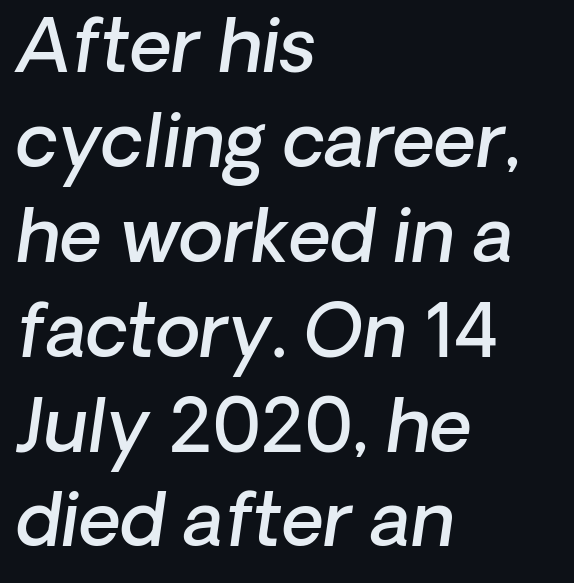
The image shows 73 px semibold type, italic (leaning right); set left-aligned, normal line spacing (1.3x), normal letter spacing, not underlined; low stroke contrast and a medium x-height.
